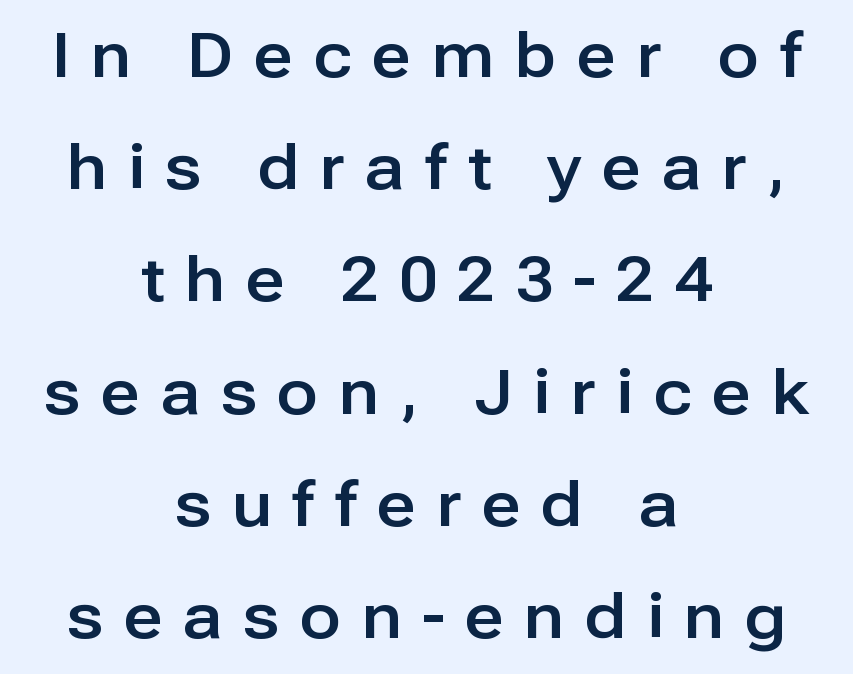
{"serif": "no", "italic": "no", "width": "normal", "stroke_contrast": "low", "x_height": "medium", "monospaced": "no", "underline": "no", "align": "center", "line_spacing_ratio": 1.84, "letter_spacing": "wide", "letter_spacing_em": 0.34, "glyph_px": 61}
